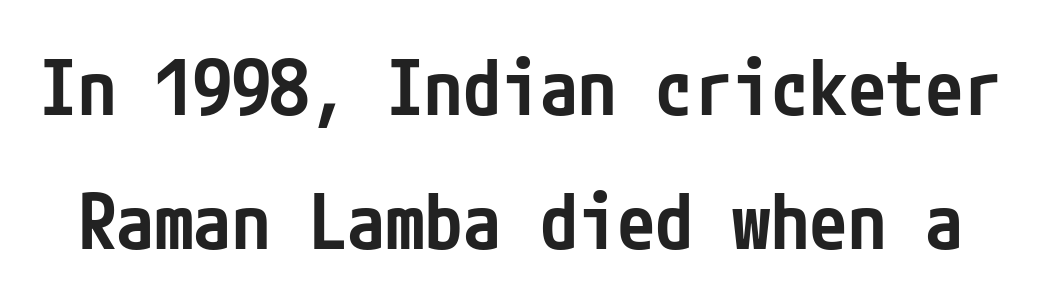
{"serif": "no", "italic": "no", "bold": "semi", "weight": "semibold", "width": "condensed", "stroke_contrast": "low", "x_height": "medium", "underline": "no", "line_spacing_ratio": 1.74, "letter_spacing": "normal", "letter_spacing_em": 0.0, "glyph_px": 77}
